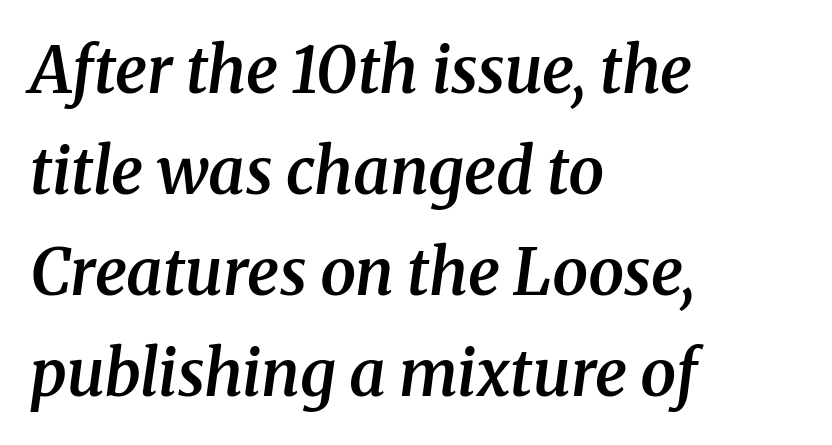
{"serif": "yes", "italic": "yes", "lean": "right", "slant_degrees": 8, "bold": "semi", "weight": "semibold", "width": "normal", "stroke_contrast": "medium", "x_height": "medium", "monospaced": "no", "underline": "no", "align": "left", "line_spacing": "normal", "line_spacing_ratio": 1.58, "letter_spacing": "normal", "letter_spacing_em": 0.0, "glyph_px": 64}
